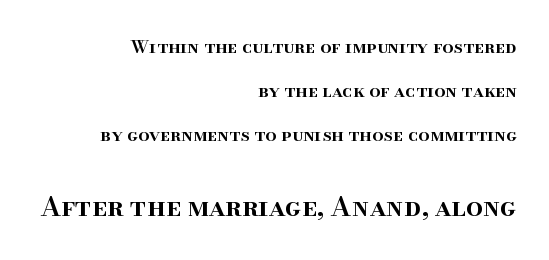
{"italic": "no", "bold": "semi", "underline": "no", "align": "right", "line_spacing": "loose", "line_spacing_ratio": 2.44, "letter_spacing": "normal", "letter_spacing_em": 0.0, "larger_block": "second", "size_ratio": 1.5, "glyph_px": 27}
